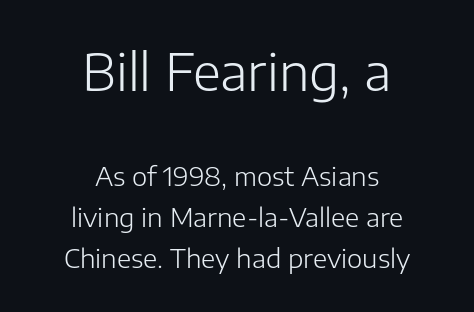
The image shows 51 px light sans-serif type, upright; set centered, normal line spacing (1.57x), normal letter spacing, not underlined; the first (top) block is 1.96x larger; low stroke contrast and a medium x-height.
